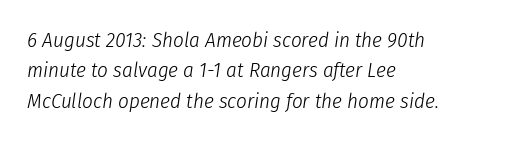
In terms of leading, this rendering sits right in the middle. Default kerning and tracking; the words read as compact shapes. It's the slanting kind of type. Each row of text sits above clean, open space. All the whitespace from short lines collects on the right. Compared with a typical body face, this is equally light or lighter still.
